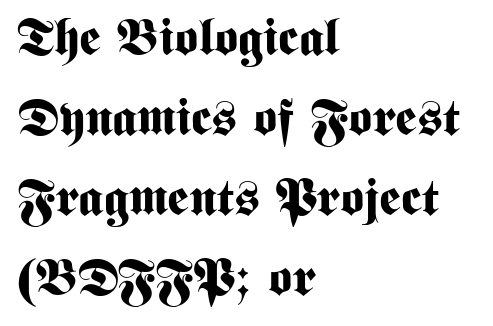
{"serif": "no", "italic": "no", "bold": "yes", "weight": "bold", "width": "condensed", "stroke_contrast": "medium", "x_height": "medium", "monospaced": "no", "underline": "no", "align": "left", "line_spacing": "normal", "line_spacing_ratio": 1.57, "letter_spacing": "normal", "letter_spacing_em": 0.0, "glyph_px": 51}
